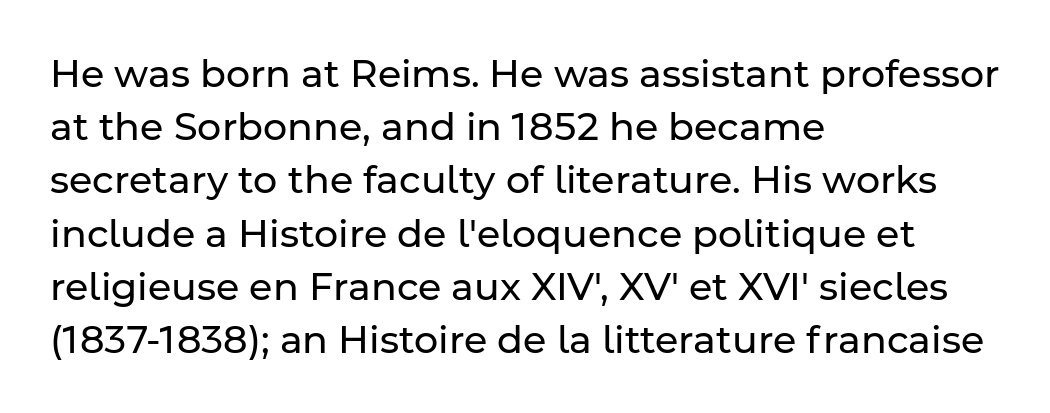
Each letter keeps its own natural width here, so spacing adapts to shape. This rendering leaves character spacing at its baseline value. Leading matches the norm, producing a regular column. Posture: upright roman.
